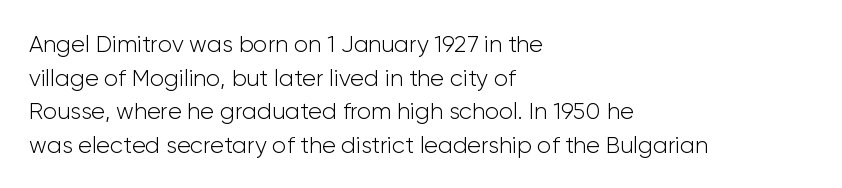
The image shows 23 px text type, upright; set left-aligned, normal line spacing (1.46x), normal letter spacing, not underlined.
